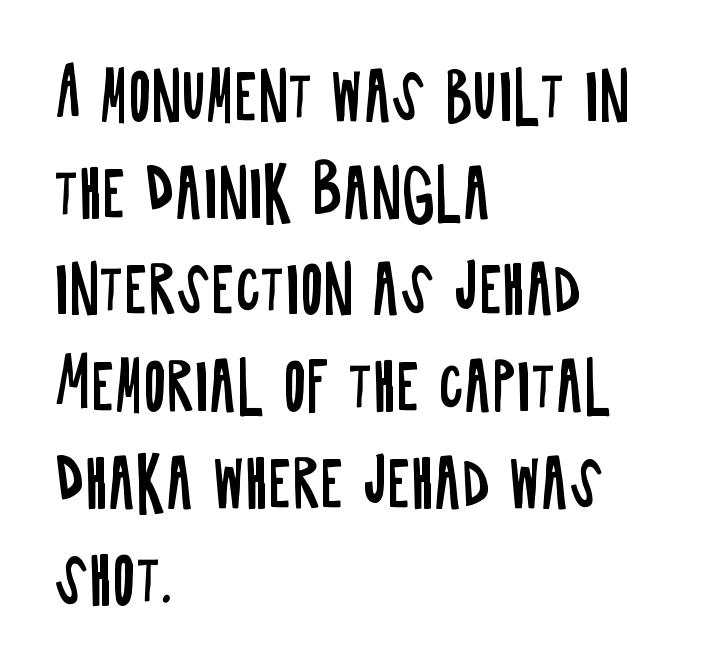
The image shows 62 px regular-weight, condensed sans-serif type, upright; set left-aligned, normal line spacing (1.56x), normal letter spacing, not underlined; low stroke contrast and a large x-height.
